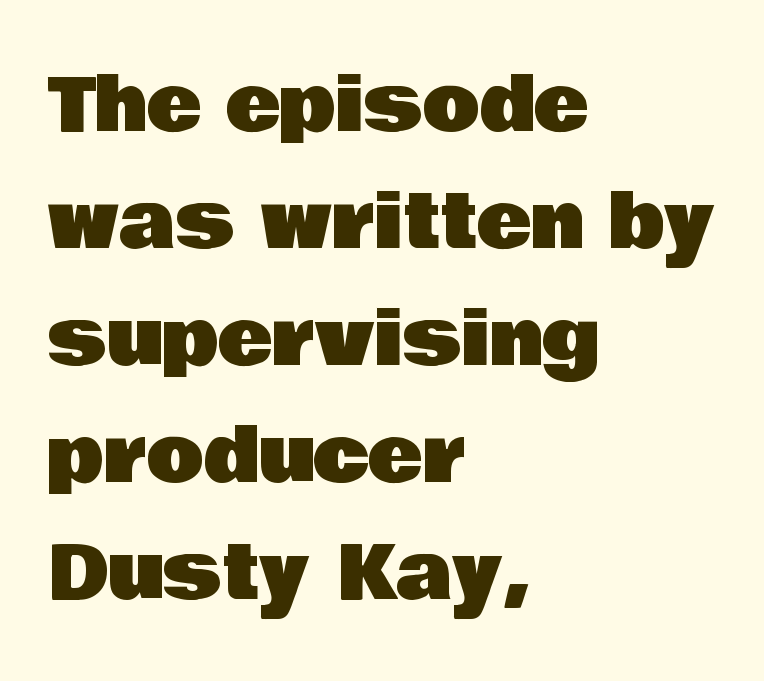
Q: Is the text italic (slanted)? A: No, it is upright.
Q: Is the typeface a serif or a sans-serif typeface? A: Sans-serif.
Q: Is the text underlined? A: No.
Q: How is the paragraph aligned? A: Left-aligned.
Q: Is the spacing between letters normal or unusually wide? A: Normal.
Q: Is the spacing between lines tight, normal or loose? A: Normal.
Q: Width (condensed, normal, or wide)? A: Normal.
Q: Stroke contrast? A: Low.
Q: x-height? A: Large.
Q: Monospaced? A: No.
